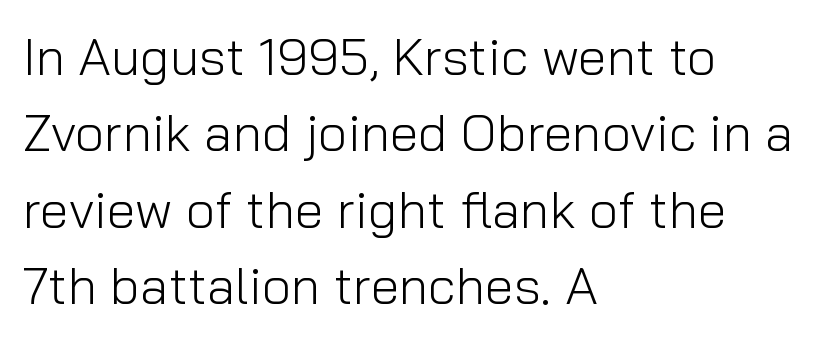
The image shows 52 px light sans-serif type, upright; set left-aligned, normal line spacing (1.47x), normal letter spacing, not underlined; low stroke contrast and a medium x-height.
